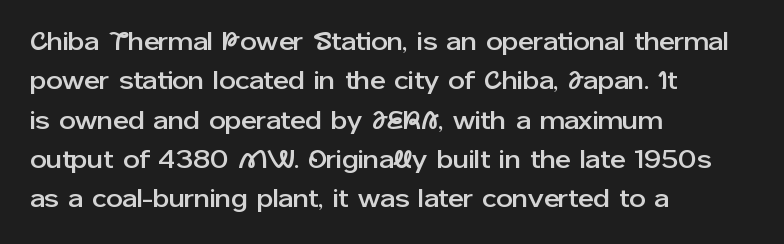
This rendering features lettering with no underline. Every row of glyphs begins at an identical x-position on the left. The leading is moderate, giving the passage an even texture. When letters stand straight like this, we call the style roman or upright.
